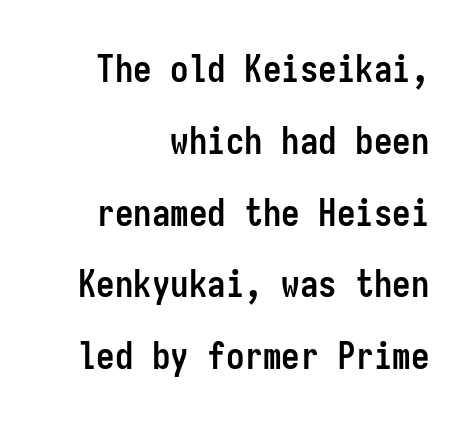
Q: Is the text bold? A: Yes.
Q: Is the text italic (slanted)? A: No, it is upright.
Q: Is the typeface a serif or a sans-serif typeface? A: Sans-serif.
Q: Is the text underlined? A: No.
Q: How is the paragraph aligned? A: Right-aligned.
Q: Is the spacing between letters normal or unusually wide? A: Normal.
Q: Is the spacing between lines tight, normal or loose? A: Loose.
Q: Width (condensed, normal, or wide)? A: Condensed.
Q: Stroke contrast? A: Low.
Q: x-height? A: Medium.
Q: Monospaced? A: Yes.
